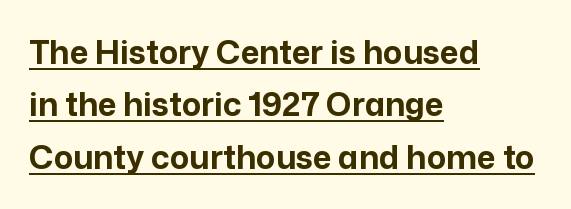
Q: Is the text bold? A: Yes.
Q: Is the text italic (slanted)? A: No, it is upright.
Q: Is the typeface a serif or a sans-serif typeface? A: Sans-serif.
Q: Is the text underlined? A: Yes.
Q: How is the paragraph aligned? A: Left-aligned.
Q: Is the spacing between letters normal or unusually wide? A: Normal.
Q: Is the spacing between lines tight, normal or loose? A: Normal.
Q: Width (condensed, normal, or wide)? A: Normal.
Q: Stroke contrast? A: Low.
Q: x-height? A: Medium.
Q: Monospaced? A: No.
